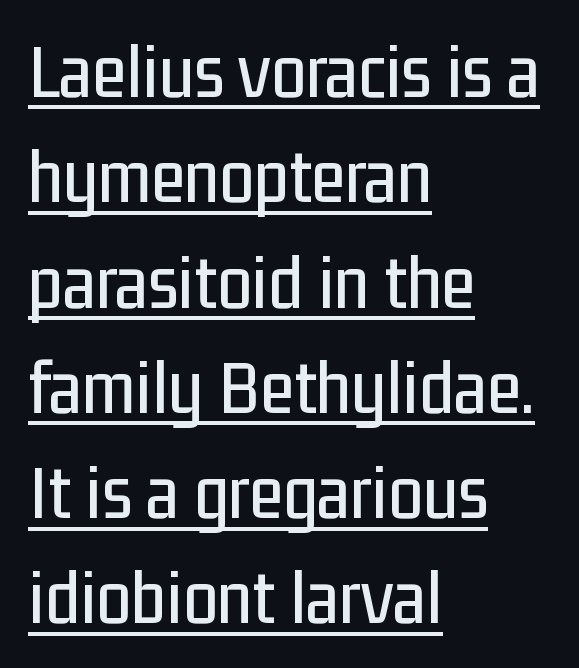
{"serif": "no", "italic": "no", "width": "condensed", "stroke_contrast": "low", "x_height": "medium", "monospaced": "no", "underline": "yes", "align": "left", "line_spacing": "normal", "line_spacing_ratio": 1.35, "letter_spacing": "normal", "letter_spacing_em": 0.0, "glyph_px": 78}
